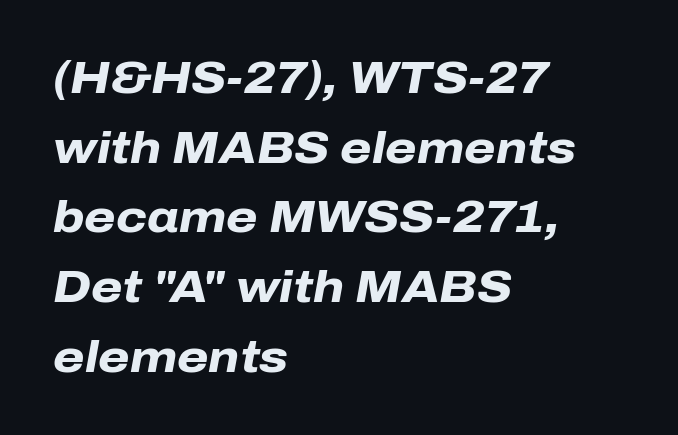
The image shows 45 px heavy type, italic (leaning right); set left-aligned, normal line spacing (1.55x), normal letter spacing, not underlined; low stroke contrast and a medium x-height.
